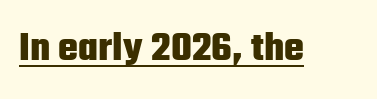
Q: Is the text bold? A: Yes.
Q: Is the text italic (slanted)? A: No, it is upright.
Q: Is the typeface a serif or a sans-serif typeface? A: Sans-serif.
Q: Is the text underlined? A: Yes.
Q: Is the spacing between letters normal or unusually wide? A: Normal.
Q: Width (condensed, normal, or wide)? A: Condensed.
Q: Stroke contrast? A: Low.
Q: x-height? A: Medium.
Q: Monospaced? A: No.
